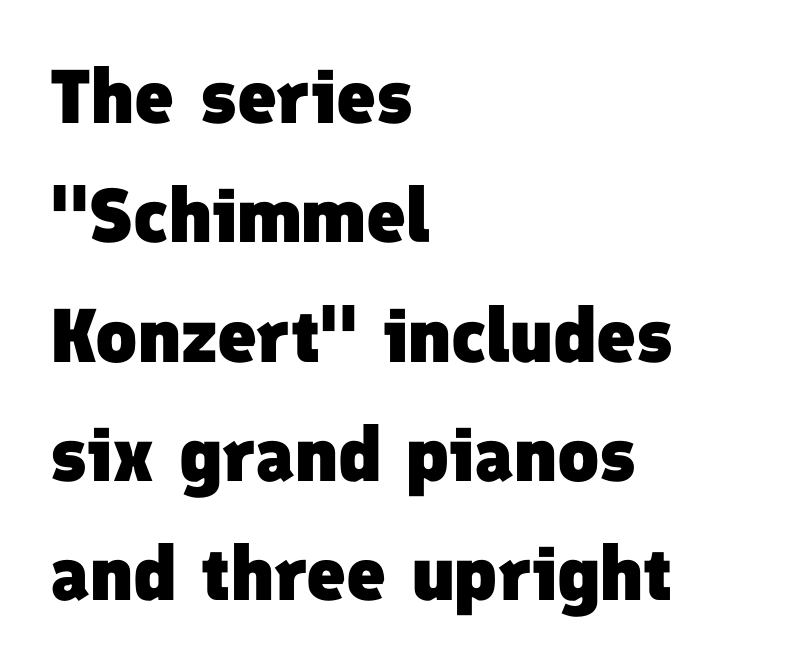
{"serif": "no", "bold": "yes", "weight": "heavy", "width": "normal", "stroke_contrast": "low", "x_height": "medium", "monospaced": "no", "underline": "no", "align": "left", "line_spacing": "normal", "line_spacing_ratio": 1.57, "letter_spacing": "normal", "letter_spacing_em": 0.0, "glyph_px": 76}
